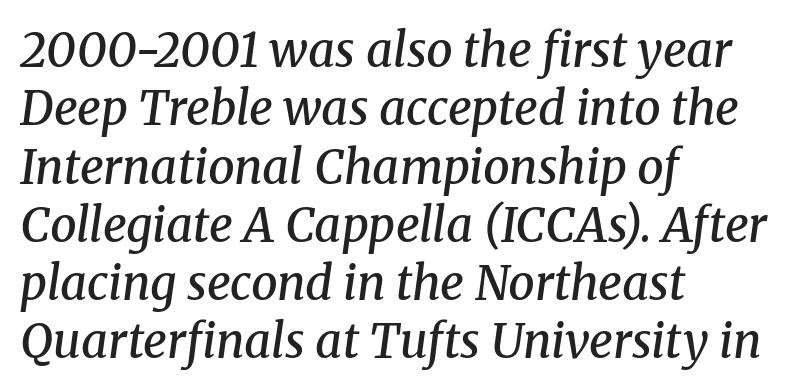
The image shows 47 px semibold serif type, italic (leaning right); set left-aligned, line spacing 1.24x, normal letter spacing, not underlined; medium stroke contrast and a medium x-height.
